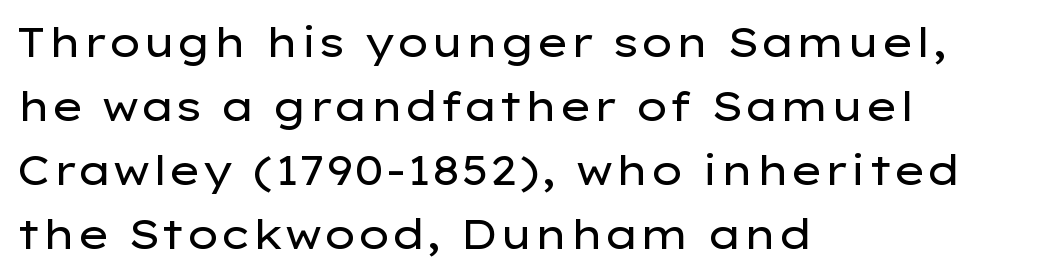
Q: Is the text bold? A: No.
Q: Is the text italic (slanted)? A: No, it is upright.
Q: Is the typeface a serif or a sans-serif typeface? A: Sans-serif.
Q: Is the text underlined? A: No.
Q: How is the paragraph aligned? A: Left-aligned.
Q: Is the spacing between letters normal or unusually wide? A: Normal.
Q: Is the spacing between lines tight, normal or loose? A: Normal.
Q: Width (condensed, normal, or wide)? A: Wide.
Q: Stroke contrast? A: Low.
Q: x-height? A: Medium.
Q: Monospaced? A: No.
